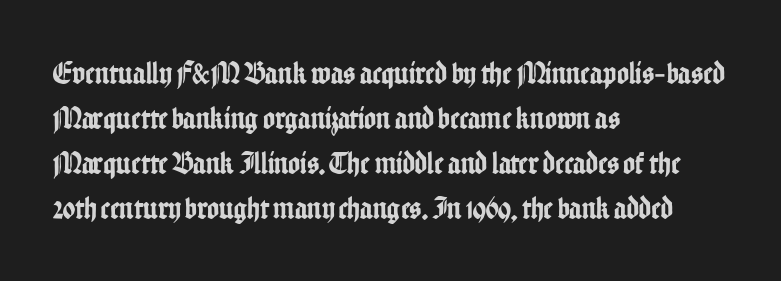
The image shows 32 px condensed sans-serif type, upright; set left-aligned, normal line spacing (1.41x), normal letter spacing, not underlined; low stroke contrast and a medium x-height.
